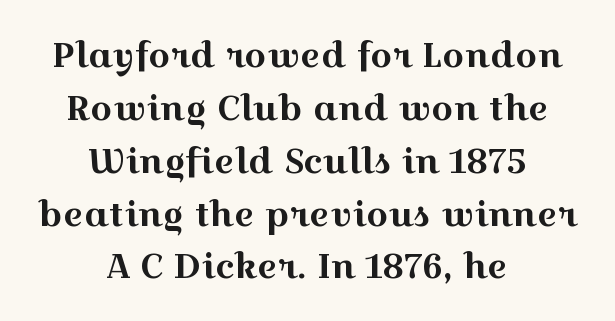
The image shows 35 px wide serif type, upright; set centered, normal line spacing (1.51x), normal letter spacing, not underlined; a medium x-height.
